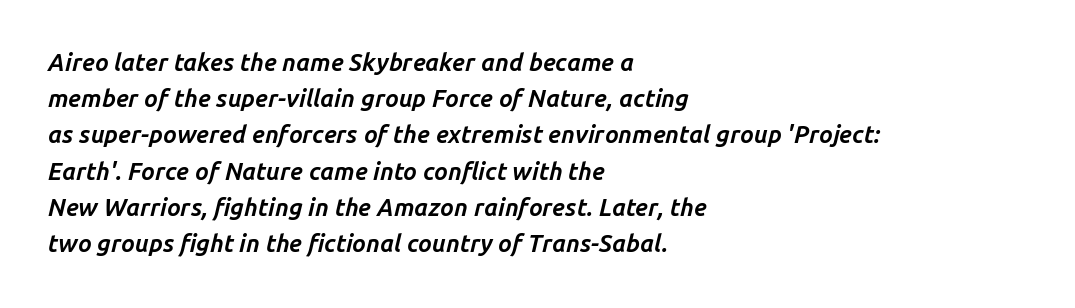
Q: Is the text bold? A: Yes.
Q: Is the text italic (slanted)? A: Yes, it leans right by about 14 degrees.
Q: Is the text underlined? A: No.
Q: How is the paragraph aligned? A: Left-aligned.
Q: Is the spacing between letters normal or unusually wide? A: Normal.
Q: Is the spacing between lines tight, normal or loose? A: Normal.
